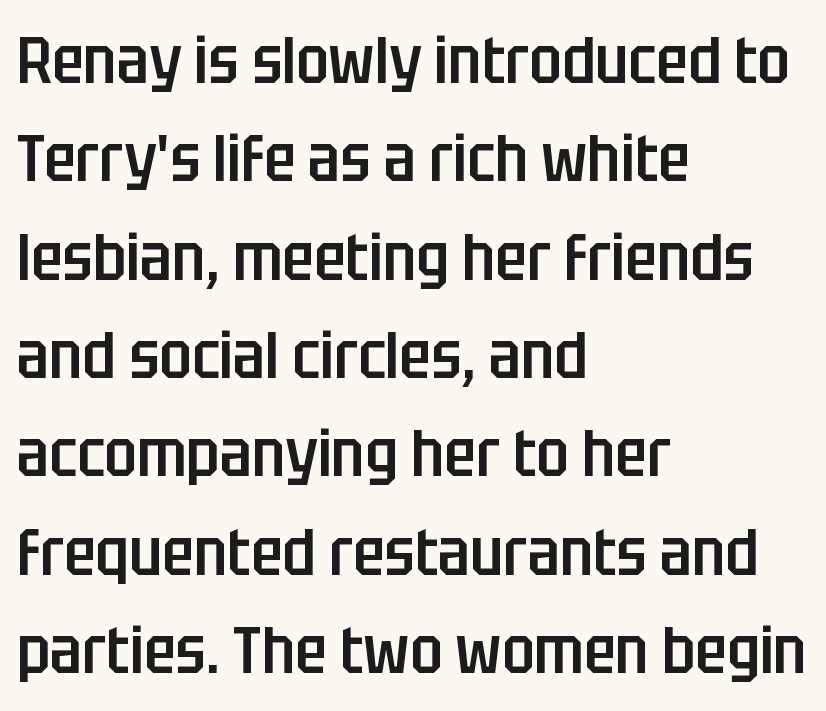
Q: Is the text bold? A: Semi-bold.
Q: Is the text italic (slanted)? A: No, it is upright.
Q: Is the typeface a serif or a sans-serif typeface? A: Sans-serif.
Q: Is the text underlined? A: No.
Q: How is the paragraph aligned? A: Left-aligned.
Q: Is the spacing between letters normal or unusually wide? A: Normal.
Q: Is the spacing between lines tight, normal or loose? A: Normal.
Q: Width (condensed, normal, or wide)? A: Condensed.
Q: Stroke contrast? A: Low.
Q: x-height? A: Large.
Q: Monospaced? A: No.
